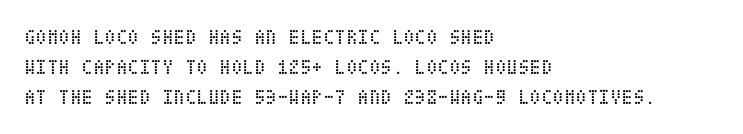
The image shows 21 px text type, upright; set left-aligned, normal line spacing (1.43x), normal letter spacing, not underlined.
